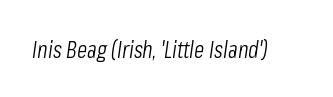
Q: Is the text bold? A: No.
Q: Is the text italic (slanted)? A: Yes, it leans right by about 8 degrees.
Q: Is the text underlined? A: No.
Q: Is the spacing between letters normal or unusually wide? A: Normal.
